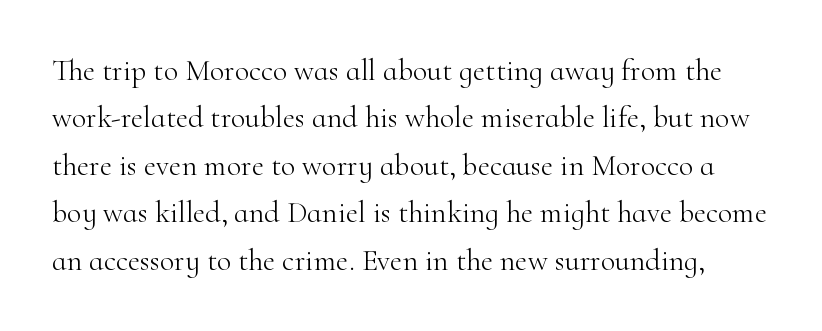
Q: Is the text bold? A: No.
Q: Is the text italic (slanted)? A: No, it is upright.
Q: Is the typeface a serif or a sans-serif typeface? A: Serif.
Q: Is the text underlined? A: No.
Q: Is the spacing between letters normal or unusually wide? A: Normal.
Q: Is the spacing between lines tight, normal or loose? A: Normal.
Q: Width (condensed, normal, or wide)? A: Normal.
Q: Stroke contrast? A: High.
Q: x-height? A: Small.
Q: Monospaced? A: No.
